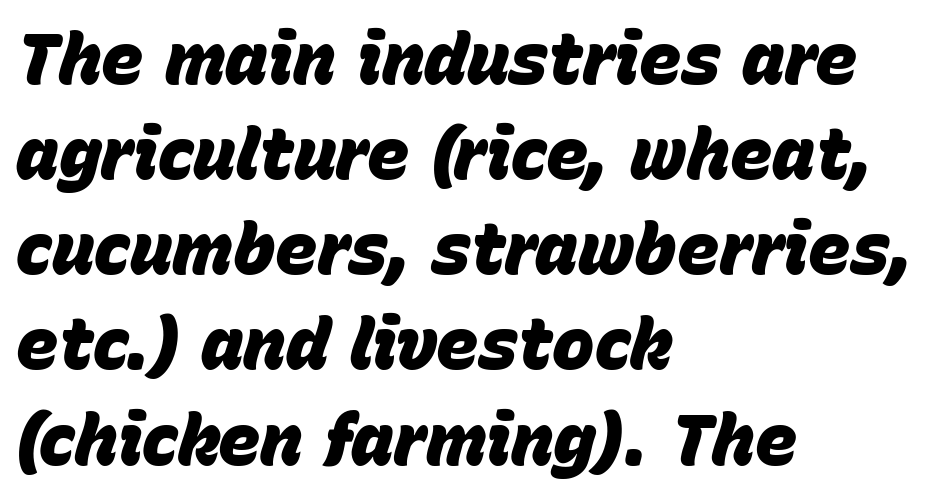
Q: Is the text bold? A: Yes.
Q: Is the text italic (slanted)? A: Yes, it leans right by about 15 degrees.
Q: Is the text underlined? A: No.
Q: How is the paragraph aligned? A: Left-aligned.
Q: Is the spacing between letters normal or unusually wide? A: Normal.
Q: Is the spacing between lines tight, normal or loose? A: Normal.
Q: Width (condensed, normal, or wide)? A: Normal.
Q: Stroke contrast? A: Low.
Q: x-height? A: Large.
Q: Monospaced? A: No.
